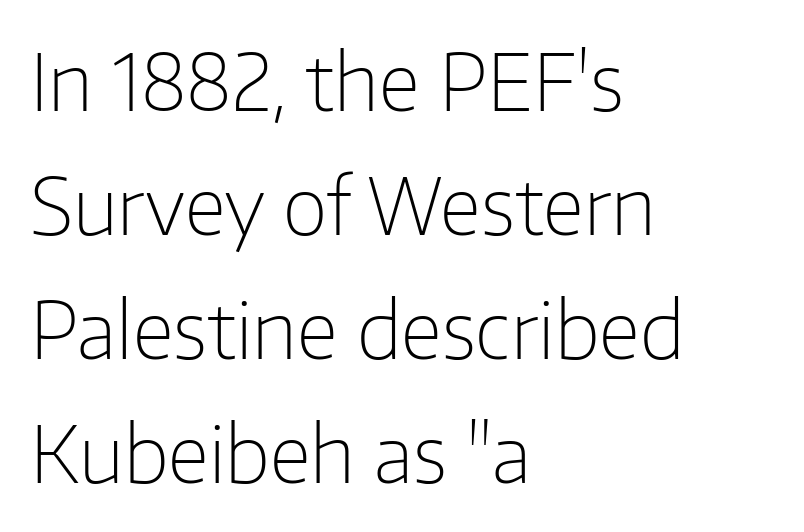
{"serif": "no", "italic": "no", "bold": "no", "weight": "light", "width": "normal", "stroke_contrast": "low", "x_height": "medium", "monospaced": "no", "underline": "no", "align": "left", "line_spacing": "normal", "line_spacing_ratio": 1.59, "letter_spacing": "normal", "letter_spacing_em": 0.0, "glyph_px": 78}
